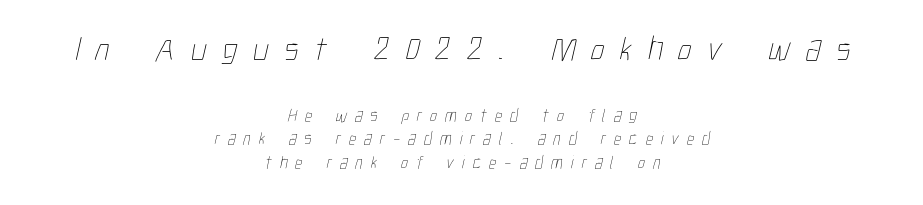
The area under the type is left untouched. Rows of type keep a routine distance in the vertical direction. Letter spacing: wide. The paragraph has two soft edges and a firm central axis. Character size in the leading block exceeds that of the trailing block.
